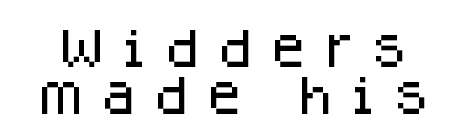
Is there much room between lines? No — they nearly touch. What kind of face is this? One without serifs — a sans. Italic? Not at all — the glyphs are vertical. Here the glyphs are tracked loosely, breaking word shapes into spaced letters.
